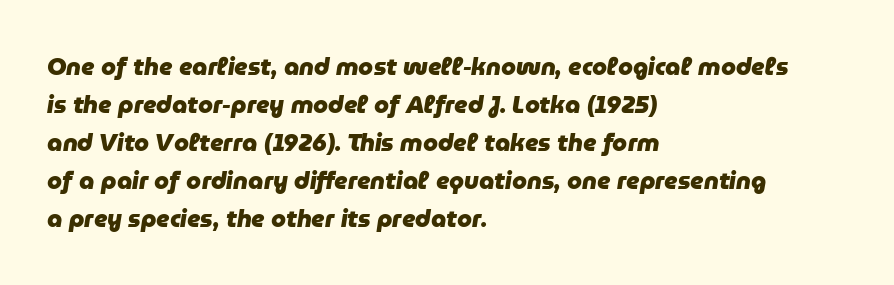
{"italic": "yes", "lean": "right", "slant_degrees": 9, "bold": "yes", "underline": "no", "align": "left", "line_spacing": "normal", "line_spacing_ratio": 1.58, "letter_spacing": "normal", "letter_spacing_em": 0.0, "glyph_px": 24}
